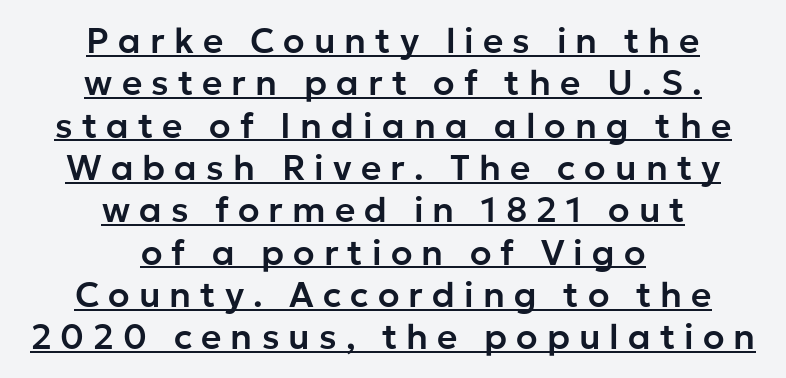
Q: Is the text italic (slanted)? A: No, it is upright.
Q: Is the typeface a serif or a sans-serif typeface? A: Sans-serif.
Q: Is the text underlined? A: Yes.
Q: How is the paragraph aligned? A: Centered.
Q: Is the spacing between letters normal or unusually wide? A: Unusually wide.
Q: Width (condensed, normal, or wide)? A: Normal.
Q: Stroke contrast? A: Low.
Q: x-height? A: Medium.
Q: Monospaced? A: No.
